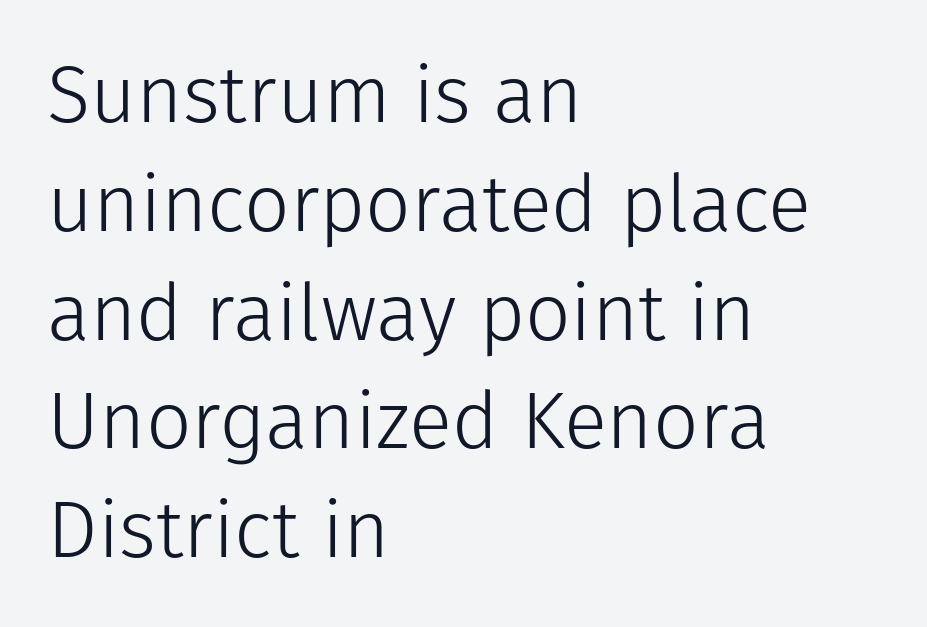
The image shows 80 px light sans-serif type, upright; set left-aligned, normal line spacing (1.36x), normal letter spacing, not underlined; low stroke contrast and a medium x-height.
